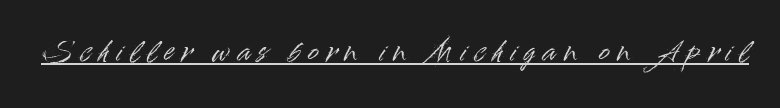
Caption: lettering with a line underneath. Tracking value appears strongly positive — letters spread wide.
